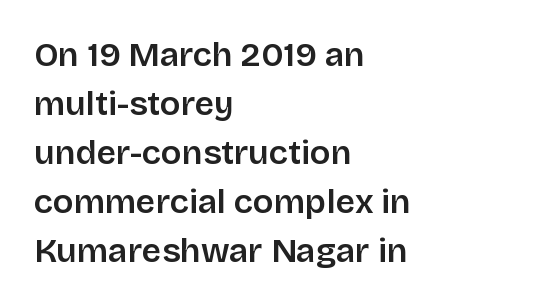
Q: Is the text italic (slanted)? A: No, it is upright.
Q: Is the typeface a serif or a sans-serif typeface? A: Sans-serif.
Q: Is the text underlined? A: No.
Q: How is the paragraph aligned? A: Left-aligned.
Q: Is the spacing between letters normal or unusually wide? A: Normal.
Q: Is the spacing between lines tight, normal or loose? A: Normal.
Q: Width (condensed, normal, or wide)? A: Normal.
Q: Stroke contrast? A: Low.
Q: x-height? A: Large.
Q: Monospaced? A: No.
